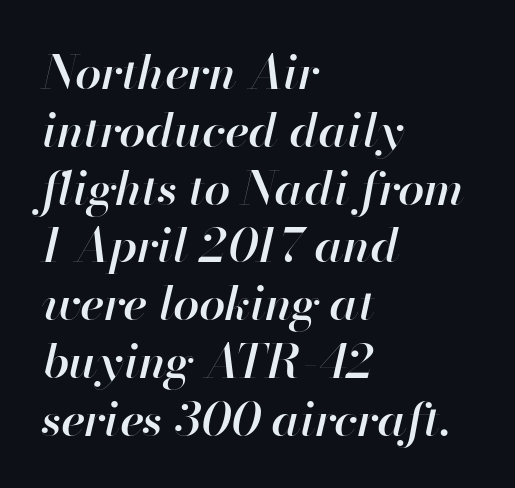
{"italic": "yes", "lean": "right", "slant_degrees": 13, "bold": "semi", "weight": "semibold", "width": "normal", "stroke_contrast": "high", "x_height": "small", "monospaced": "no", "underline": "no", "align": "left", "line_spacing_ratio": 1.23, "letter_spacing": "normal", "letter_spacing_em": 0.0, "glyph_px": 47}
